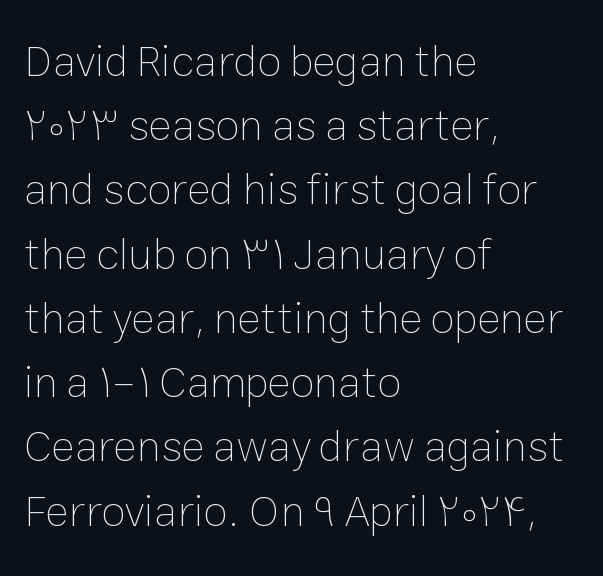
The face used here is proportionally spaced, like ordinary book or web type. If you drew a ruler down the left edge, every line would touch it. Stems and bowls with no extra thickness — not bold. These lines were composed using upright roman letters. The zone under the glyphs is completely vacant. The face used here is rendered with its standard letterfit.
